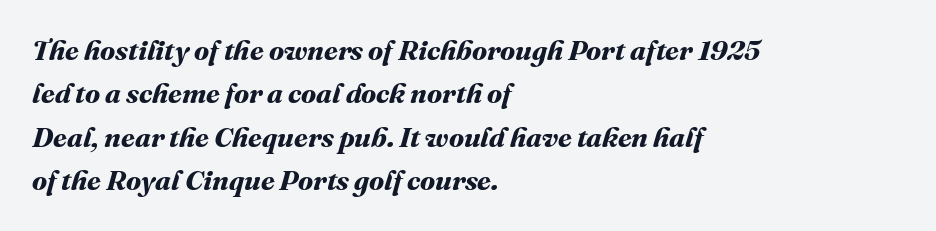
The strip under each line holds only bare page. The rendering uses a bold face; every stroke is thick and dark. How are the letters spaced? Ordinarily, with no added tracking. The face used here is proportionally spaced, like ordinary book or web type.
